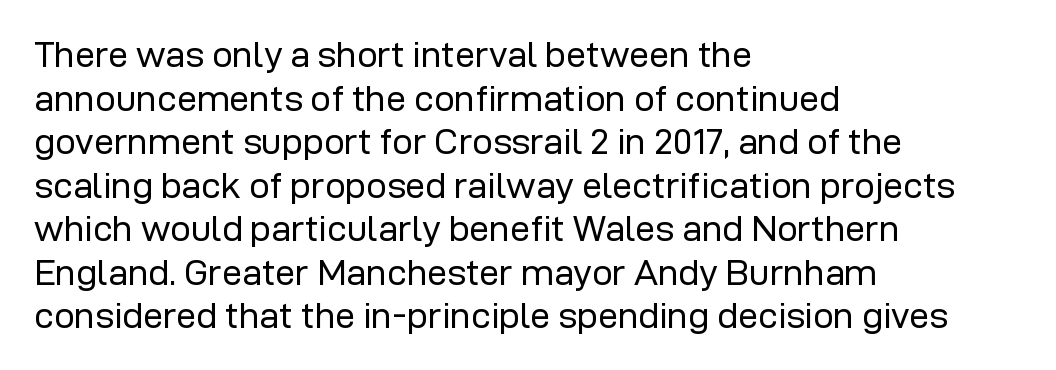
Q: Is the text bold? A: No.
Q: Is the text italic (slanted)? A: No, it is upright.
Q: Is the typeface a serif or a sans-serif typeface? A: Sans-serif.
Q: Is the text underlined? A: No.
Q: How is the paragraph aligned? A: Left-aligned.
Q: Is the spacing between letters normal or unusually wide? A: Normal.
Q: Width (condensed, normal, or wide)? A: Normal.
Q: Stroke contrast? A: Low.
Q: x-height? A: Medium.
Q: Monospaced? A: No.
